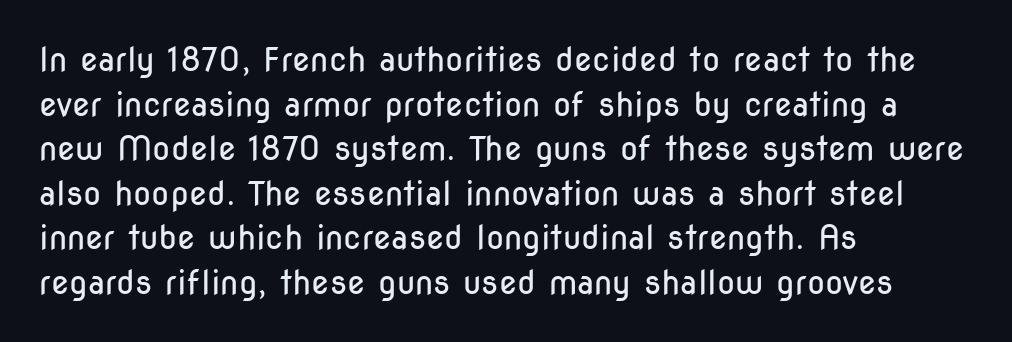
The setting favours the left margin, as ordinary paragraphs usually do. A typesetter would mark this as roman, not italic. Spacing verdict: proportional, widths tailored to each character. This rendering employs a face without finishing strokes, i.e., a sans-serif. No extra tracking has been applied to these lines.
